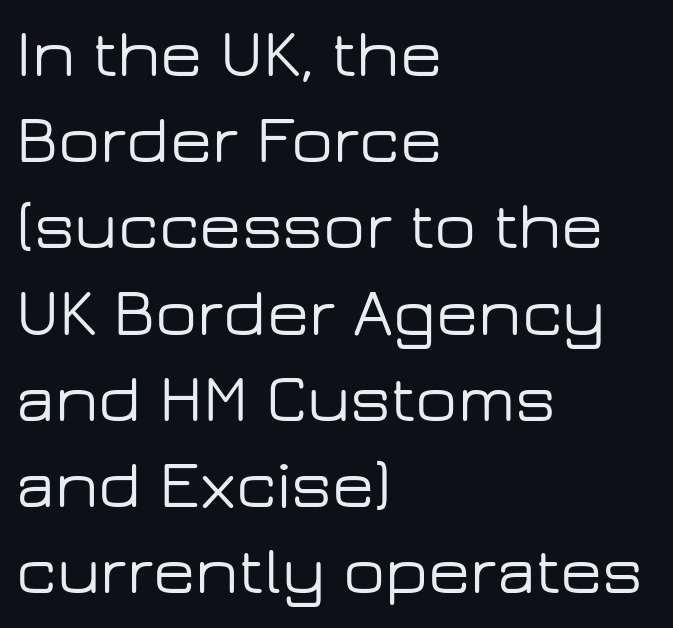
{"serif": "no", "italic": "no", "width": "wide", "stroke_contrast": "low", "x_height": "medium", "monospaced": "no", "underline": "no", "align": "left", "line_spacing": "normal", "line_spacing_ratio": 1.25, "letter_spacing": "normal", "letter_spacing_em": 0.0, "glyph_px": 69}
